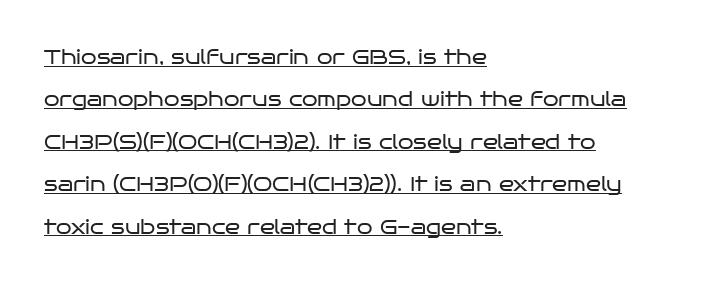
{"italic": "no", "bold": "no", "underline": "yes", "align": "left", "line_spacing": "loose", "line_spacing_ratio": 2.12, "letter_spacing": "normal", "letter_spacing_em": 0.0, "glyph_px": 20}
